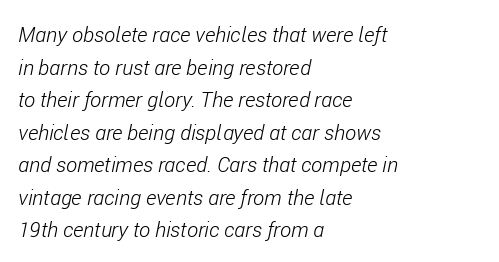
The image shows 21 px text type, italic (leaning right); set left-aligned, normal line spacing (1.55x), normal letter spacing, not underlined.
